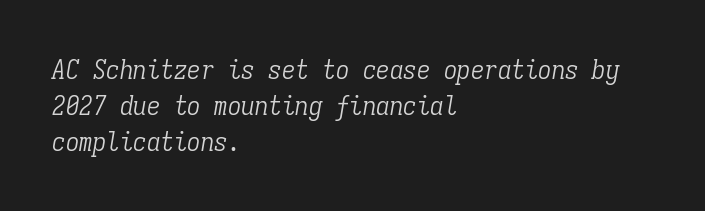
Q: Is the text bold? A: No.
Q: Is the text italic (slanted)? A: Yes, it leans right by about 9 degrees.
Q: Is the text underlined? A: No.
Q: How is the paragraph aligned? A: Left-aligned.
Q: Is the spacing between letters normal or unusually wide? A: Normal.
Q: Is the spacing between lines tight, normal or loose? A: Normal.
